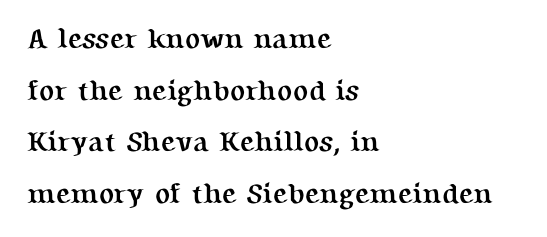
{"serif": "yes", "italic": "no", "bold": "yes", "weight": "semibold", "width": "normal", "stroke_contrast": "medium", "x_height": "medium", "monospaced": "no", "underline": "no", "align": "left", "line_spacing_ratio": 1.84, "letter_spacing": "normal", "letter_spacing_em": 0.0, "glyph_px": 28}
